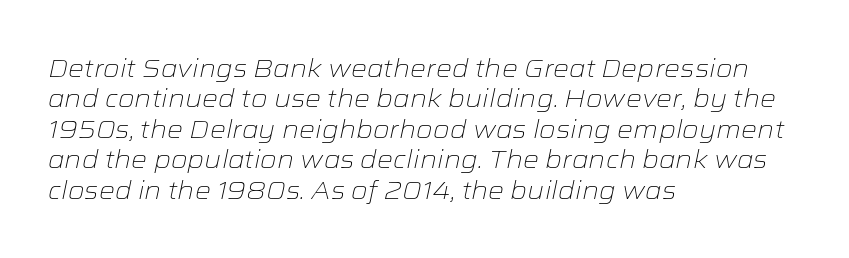
Style check: oblique. The specimen omits any rule beneath the text block's lines. On a weight scale, this lands at 450 or below. The compositor pushed each line to the left boundary.
